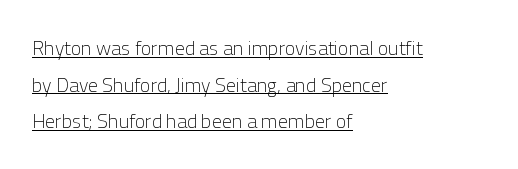
The image shows 20 px text type, upright; set left-aligned, line spacing 1.83x, normal letter spacing, underlined.
